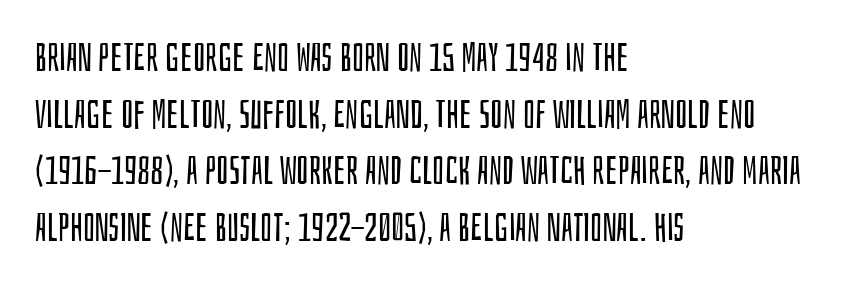
Q: Is the text bold? A: No.
Q: Is the text italic (slanted)? A: No, it is upright.
Q: Is the typeface a serif or a sans-serif typeface? A: Sans-serif.
Q: Is the text underlined? A: No.
Q: How is the paragraph aligned? A: Left-aligned.
Q: Is the spacing between letters normal or unusually wide? A: Normal.
Q: Is the spacing between lines tight, normal or loose? A: Normal.
Q: Width (condensed, normal, or wide)? A: Condensed.
Q: Stroke contrast? A: Low.
Q: x-height? A: Large.
Q: Monospaced? A: No.
